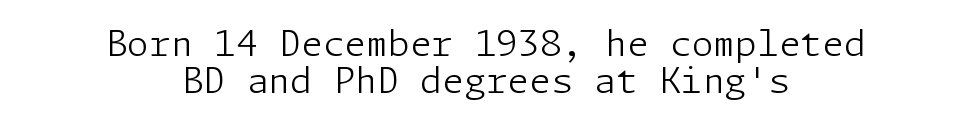
The image shows 35 px light sans-serif type, upright; set centered, tight line spacing (1.05x), normal letter spacing, not underlined; low stroke contrast and a medium x-height.
